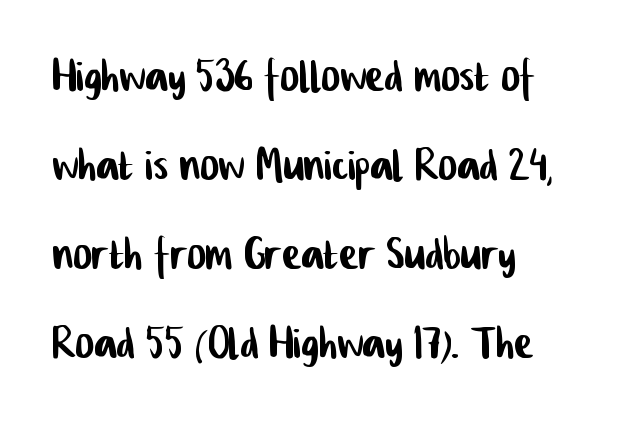
The image shows 57 px condensed sans-serif type; set left-aligned, normal line spacing (1.56x), normal letter spacing, not underlined; low stroke contrast and a medium x-height.
